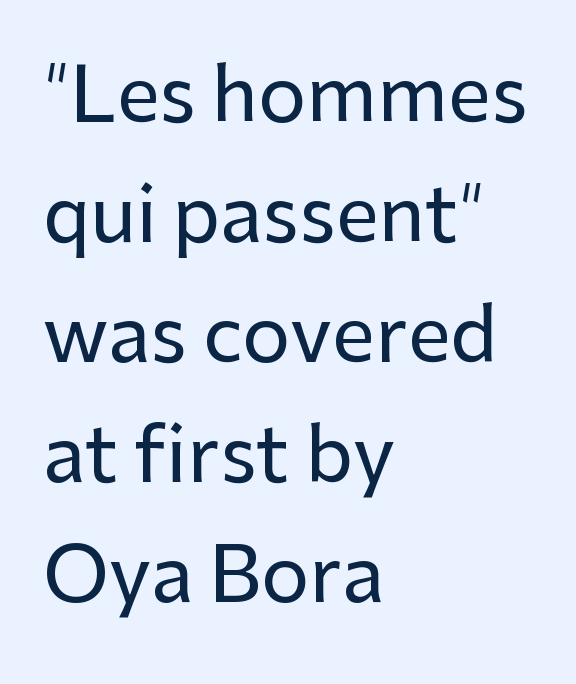
{"serif": "no", "italic": "no", "width": "normal", "stroke_contrast": "low", "x_height": "medium", "monospaced": "no", "underline": "no", "align": "left", "line_spacing": "normal", "line_spacing_ratio": 1.58, "letter_spacing": "normal", "letter_spacing_em": 0.0, "glyph_px": 76}
